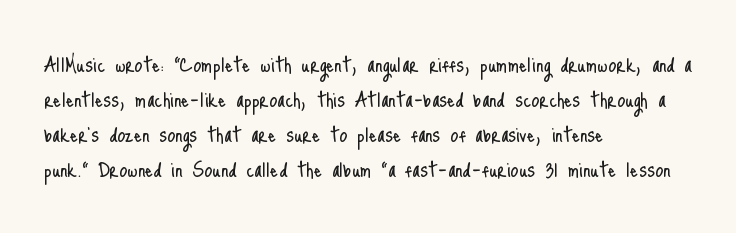
Q: Is the text bold? A: No.
Q: Is the text italic (slanted)? A: No, it is upright.
Q: Is the text underlined? A: No.
Q: How is the paragraph aligned? A: Left-aligned.
Q: Is the spacing between letters normal or unusually wide? A: Normal.
Q: Is the spacing between lines tight, normal or loose? A: Normal.
